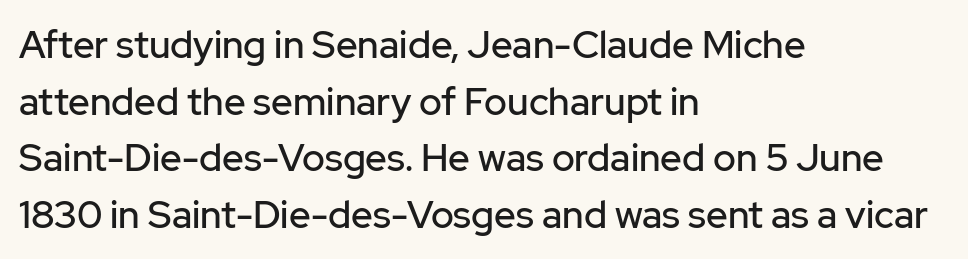
The image shows 38 px sans-serif type, upright; set left-aligned, normal line spacing (1.49x), normal letter spacing, not underlined; low stroke contrast and a medium x-height.
